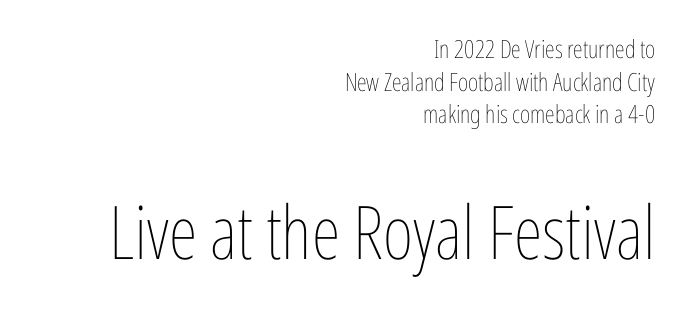
Q: Is the text bold? A: No.
Q: Is the text italic (slanted)? A: No, it is upright.
Q: Is the text underlined? A: No.
Q: How is the paragraph aligned? A: Right-aligned.
Q: Is the spacing between letters normal or unusually wide? A: Normal.
Q: Is the spacing between lines tight, normal or loose? A: Normal.
Q: Which block of text is set in a larger size, the first (top) or the second (bottom)? A: The second (bottom) one.
Q: Width (condensed, normal, or wide)? A: Condensed.
Q: Stroke contrast? A: Low.
Q: x-height? A: Medium.
Q: Monospaced? A: No.
